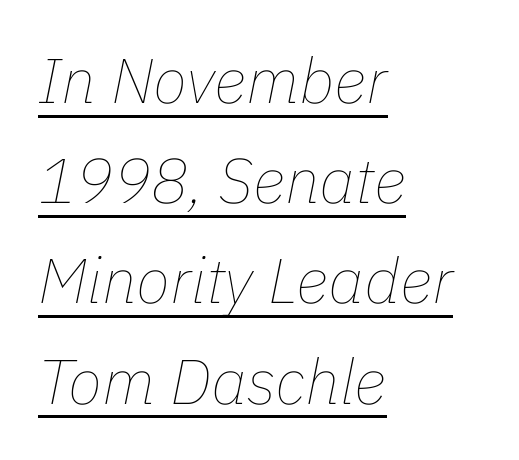
{"italic": "yes", "lean": "right", "slant_degrees": 11, "bold": "no", "weight": "thin", "width": "normal", "stroke_contrast": "low", "x_height": "medium", "monospaced": "no", "underline": "yes", "align": "left", "line_spacing": "normal", "line_spacing_ratio": 1.59, "letter_spacing": "normal", "letter_spacing_em": 0.0, "glyph_px": 63}
